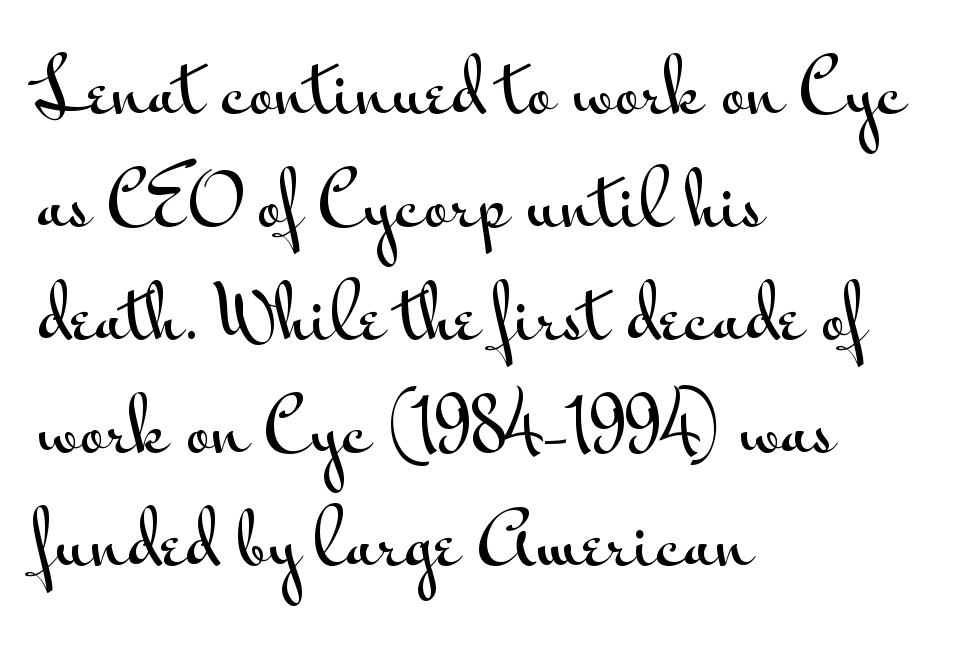
The image shows 71 px wide sans-serif type; set left-aligned, normal line spacing (1.59x), normal letter spacing, not underlined; medium stroke contrast and a small x-height.
